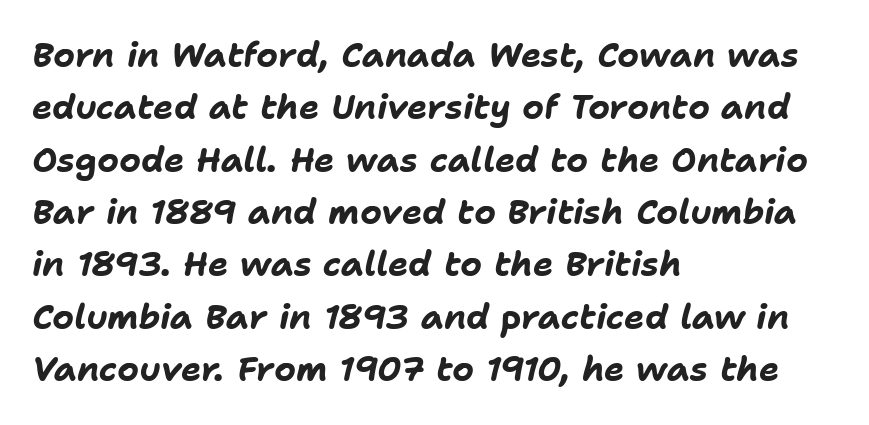
Q: Is the text bold? A: Yes.
Q: Is the text italic (slanted)? A: Yes, it leans right by about 11 degrees.
Q: Is the text underlined? A: No.
Q: How is the paragraph aligned? A: Left-aligned.
Q: Is the spacing between letters normal or unusually wide? A: Normal.
Q: Is the spacing between lines tight, normal or loose? A: Normal.
Q: Width (condensed, normal, or wide)? A: Normal.
Q: Stroke contrast? A: Low.
Q: x-height? A: Medium.
Q: Monospaced? A: No.
